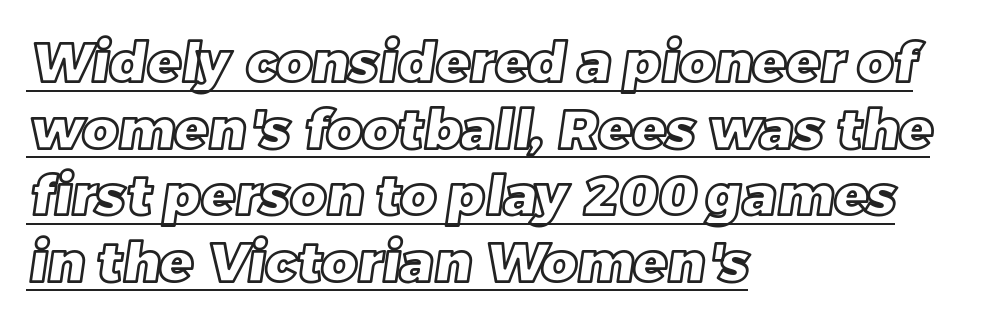
{"width": "normal", "x_height": "large", "monospaced": "no", "underline": "yes", "align": "left", "line_spacing_ratio": 1.21, "letter_spacing": "normal", "letter_spacing_em": 0.0, "glyph_px": 55}
